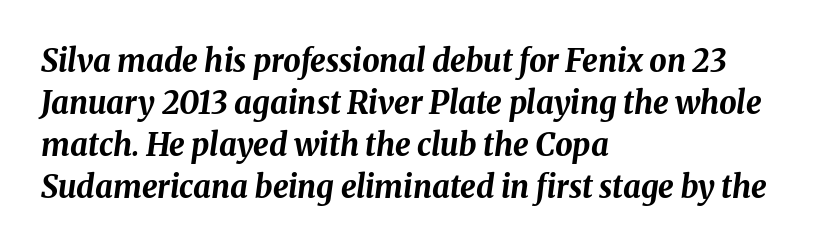
Here the designer chose a conventional face with non-uniform glyph widths. A bare baseline throughout the passage. Look at the tracking — it's just the regular setting, nothing added. Successive baselines arrive at the customary interval.
